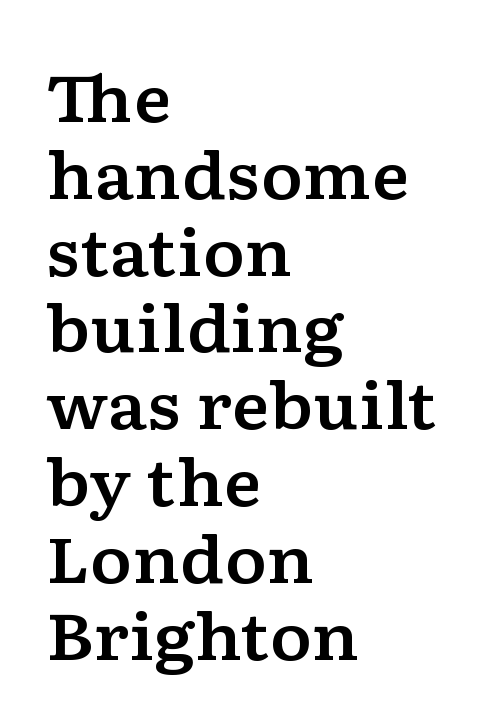
{"serif": "yes", "italic": "no", "width": "wide", "stroke_contrast": "low", "x_height": "medium", "monospaced": "no", "underline": "no", "align": "left", "line_spacing_ratio": 1.2, "letter_spacing": "normal", "letter_spacing_em": 0.0, "glyph_px": 64}
